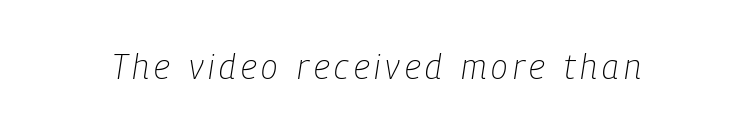
The image shows 34 px light, condensed type, italic (leaning right); set not underlined; low stroke contrast and a medium x-height.
